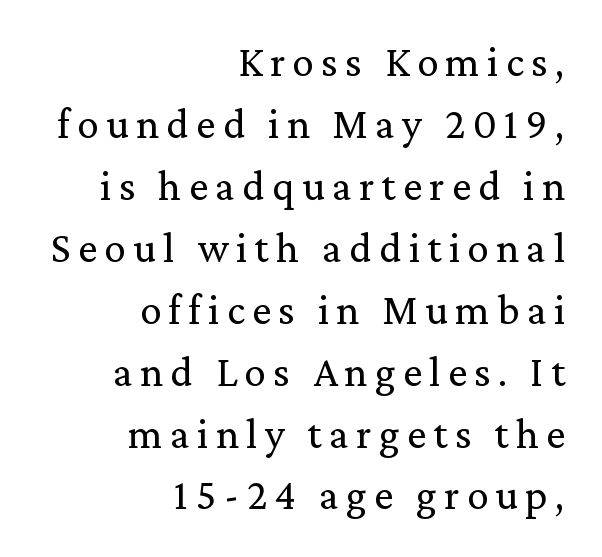
All the whitespace from short lines collects on the left. If you measured baseline to baseline, you'd find a middling distance. The face used here is proportionally spaced, like ordinary book or web type. Beneath every word, the page is bare.
